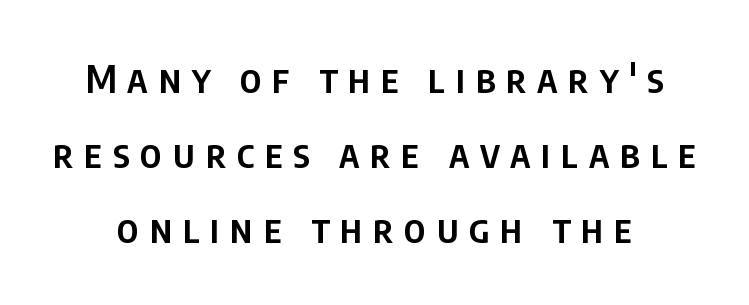
The image shows 38 px semibold, condensed sans-serif type, upright; set centered, loose line spacing (1.97x), unusually wide letter spacing (+0.28 em), not underlined; low stroke contrast and a large x-height.
